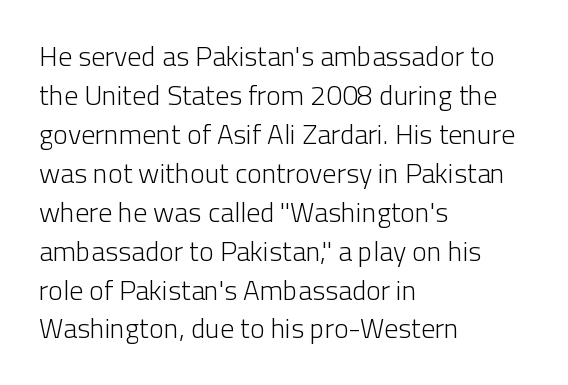
The image shows 28 px light sans-serif type, upright; set left-aligned, normal line spacing (1.39x), normal letter spacing, not underlined; low stroke contrast and a medium x-height.
